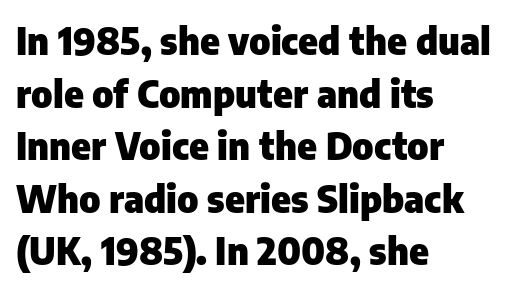
Does the lettering tilt? It doesn't — this is upright. Letters rest on an invisible, unmarked baseline. Strong, thick strokes mark this as bold type. In terms of leading, this rendering sits right in the middle. Each letter's strokes conclude bluntly, with no projecting serifs.
